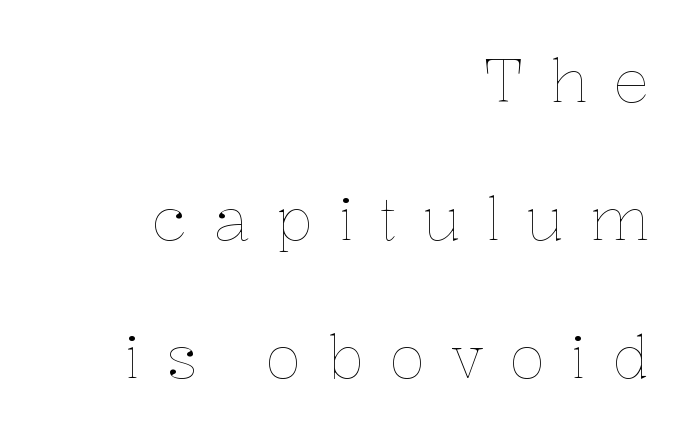
Q: Is the text bold? A: No.
Q: Is the text italic (slanted)? A: No, it is upright.
Q: Is the text underlined? A: No.
Q: How is the paragraph aligned? A: Right-aligned.
Q: Is the spacing between letters normal or unusually wide? A: Unusually wide.
Q: Is the spacing between lines tight, normal or loose? A: Loose.
Q: Width (condensed, normal, or wide)? A: Normal.
Q: Stroke contrast? A: Low.
Q: x-height? A: Medium.
Q: Monospaced? A: No.
